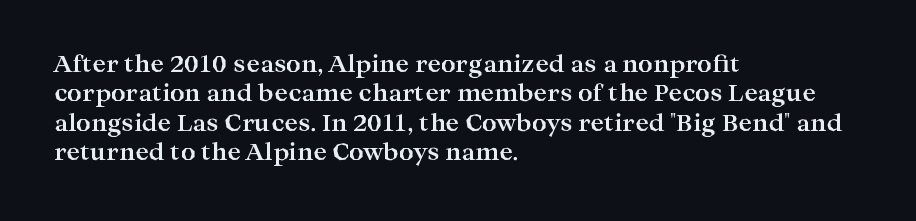
The image shows 23 px bold type, upright; set left-aligned, normal line spacing (1.28x), normal letter spacing, not underlined.
